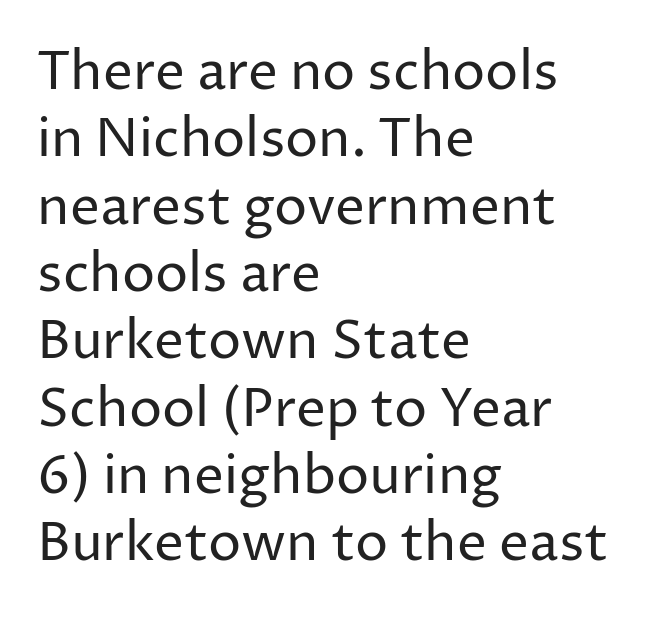
{"serif": "no", "italic": "no", "bold": "no", "weight": "regular", "width": "normal", "stroke_contrast": "low", "x_height": "medium", "monospaced": "no", "underline": "no", "align": "left", "line_spacing": "normal", "line_spacing_ratio": 1.27, "letter_spacing": "normal", "letter_spacing_em": 0.0, "glyph_px": 53}
